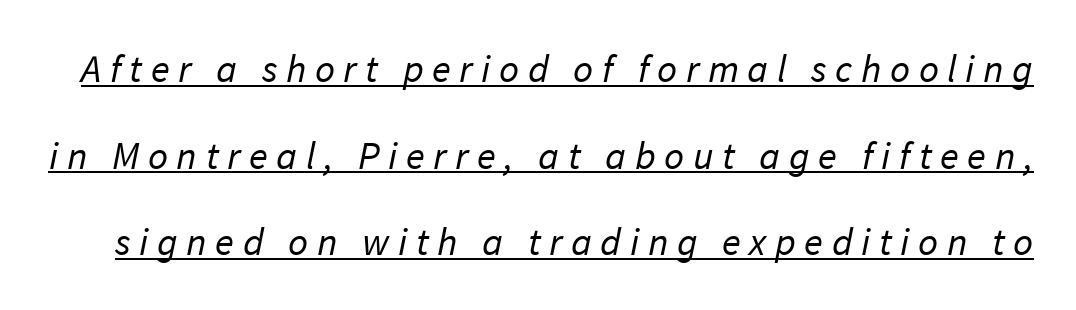
{"serif": "no", "bold": "no", "weight": "regular", "width": "normal", "stroke_contrast": "low", "x_height": "medium", "monospaced": "no", "underline": "yes", "line_spacing": "loose", "line_spacing_ratio": 2.22, "letter_spacing": "wide", "letter_spacing_em": 0.22, "glyph_px": 39}
